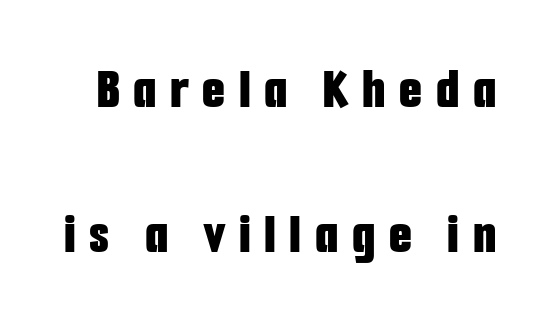
The image shows 59 px bold, condensed sans-serif type, upright; set loose line spacing (2.45x), unusually wide letter spacing (+0.23 em), not underlined; low stroke contrast and a medium x-height.
